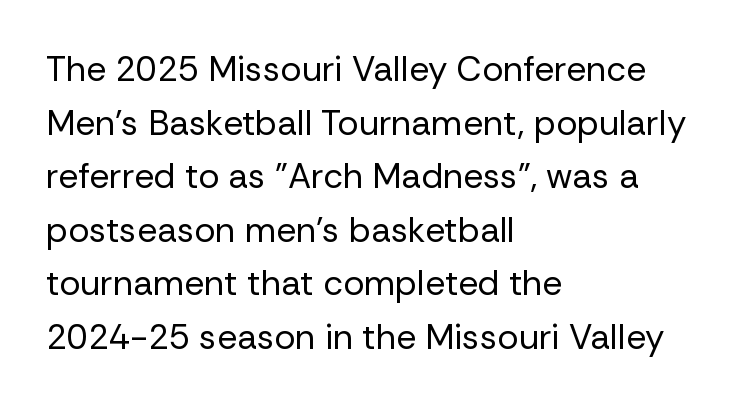
No chunkiness to these letters — they're not bold. The space beneath each line is pristine and unruled. Horizontally, the lines are justified to the leading edge only. The letters sit at their default tracking, neither squeezed nor spread.
